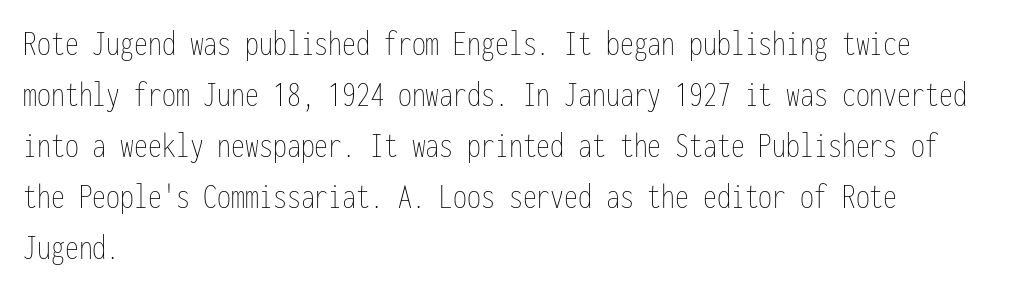
{"italic": "no", "bold": "no", "weight": "thin", "width": "condensed", "stroke_contrast": "low", "x_height": "medium", "monospaced": "yes", "underline": "no", "align": "left", "line_spacing": "normal", "line_spacing_ratio": 1.38, "letter_spacing": "normal", "letter_spacing_em": 0.0, "glyph_px": 37}
